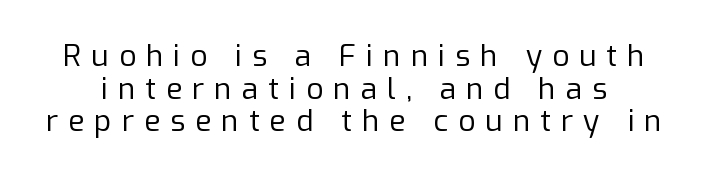
{"serif": "no", "italic": "no", "bold": "no", "weight": "regular", "width": "normal", "stroke_contrast": "low", "x_height": "medium", "monospaced": "no", "underline": "no", "line_spacing": "tight", "line_spacing_ratio": 1.09, "letter_spacing": "wide", "letter_spacing_em": 0.33, "glyph_px": 30}
